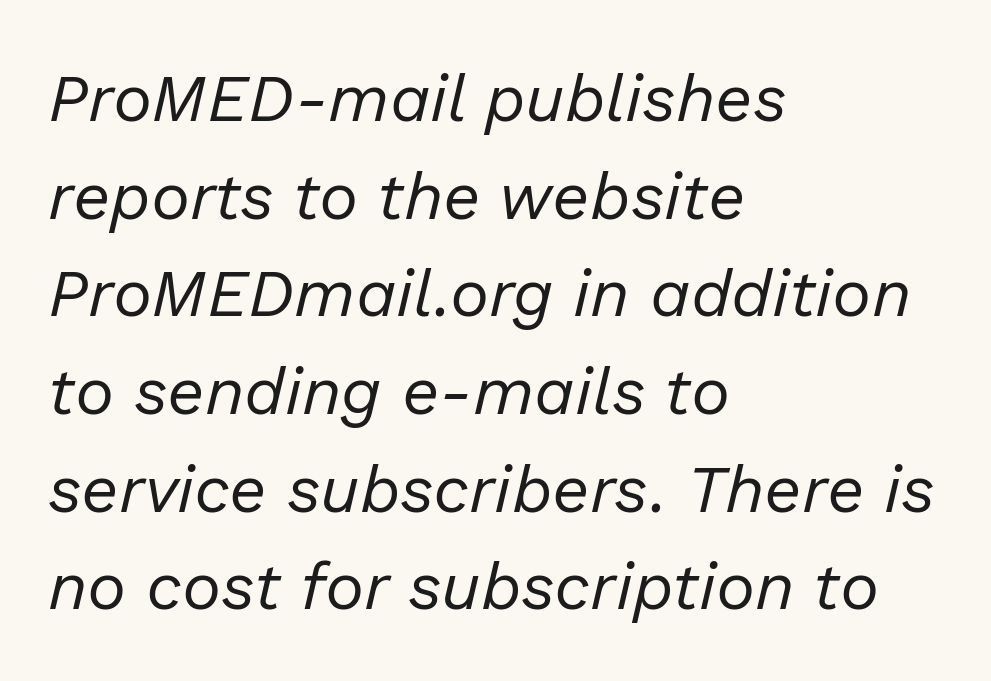
{"italic": "yes", "lean": "right", "slant_degrees": 13, "bold": "no", "weight": "regular", "width": "normal", "stroke_contrast": "low", "x_height": "medium", "monospaced": "no", "underline": "no", "align": "left", "line_spacing": "normal", "line_spacing_ratio": 1.48, "letter_spacing": "normal", "letter_spacing_em": 0.0, "glyph_px": 66}
